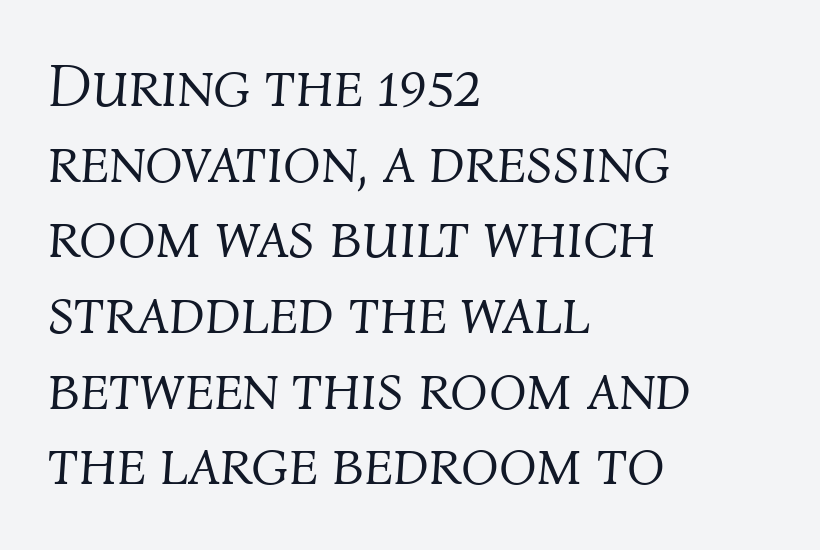
Q: Is the text bold? A: No.
Q: Is the text italic (slanted)? A: Yes, it leans right by about 4 degrees.
Q: Is the text underlined? A: No.
Q: How is the paragraph aligned? A: Left-aligned.
Q: Is the spacing between letters normal or unusually wide? A: Normal.
Q: Width (condensed, normal, or wide)? A: Normal.
Q: Stroke contrast? A: Medium.
Q: x-height? A: Medium.
Q: Monospaced? A: No.
